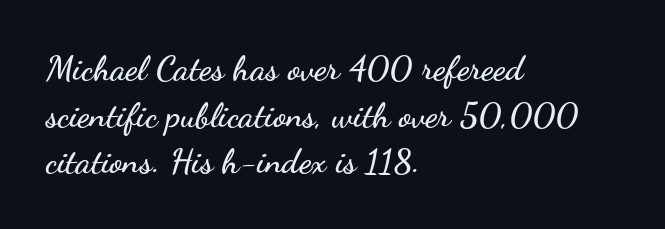
The letters advance in unequal steps, a hallmark of proportional type. Has an underline been added? It has not. If you measured baseline to baseline, you'd find a middling distance.
